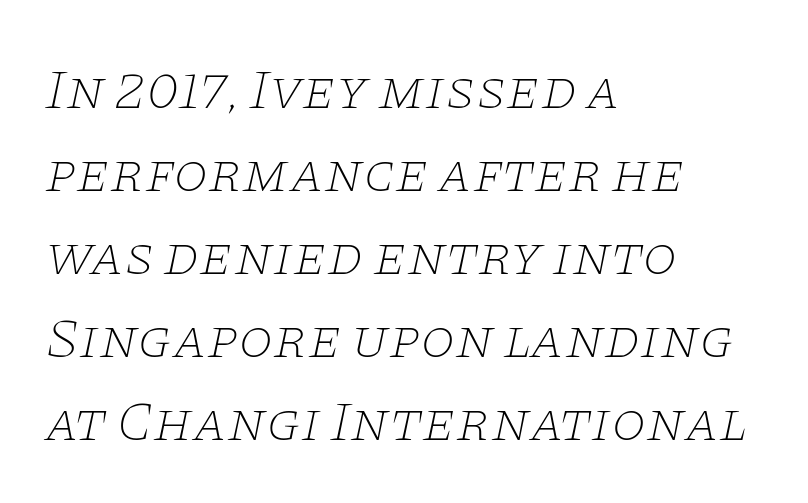
{"serif": "yes", "italic": "yes", "lean": "right", "slant_degrees": 11, "bold": "no", "weight": "thin", "width": "wide", "stroke_contrast": "low", "x_height": "large", "monospaced": "no", "underline": "no", "align": "left", "line_spacing": "normal", "line_spacing_ratio": 1.48, "letter_spacing": "normal", "letter_spacing_em": 0.0, "glyph_px": 56}
